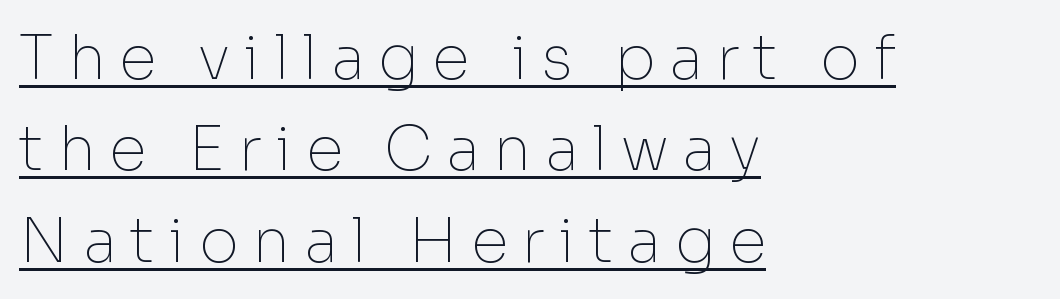
Q: Is the text bold? A: No.
Q: Is the text italic (slanted)? A: No, it is upright.
Q: Is the typeface a serif or a sans-serif typeface? A: Sans-serif.
Q: Is the text underlined? A: Yes.
Q: How is the paragraph aligned? A: Left-aligned.
Q: Is the spacing between letters normal or unusually wide? A: Unusually wide.
Q: Is the spacing between lines tight, normal or loose? A: Normal.
Q: Width (condensed, normal, or wide)? A: Normal.
Q: Stroke contrast? A: Low.
Q: x-height? A: Medium.
Q: Monospaced? A: No.
